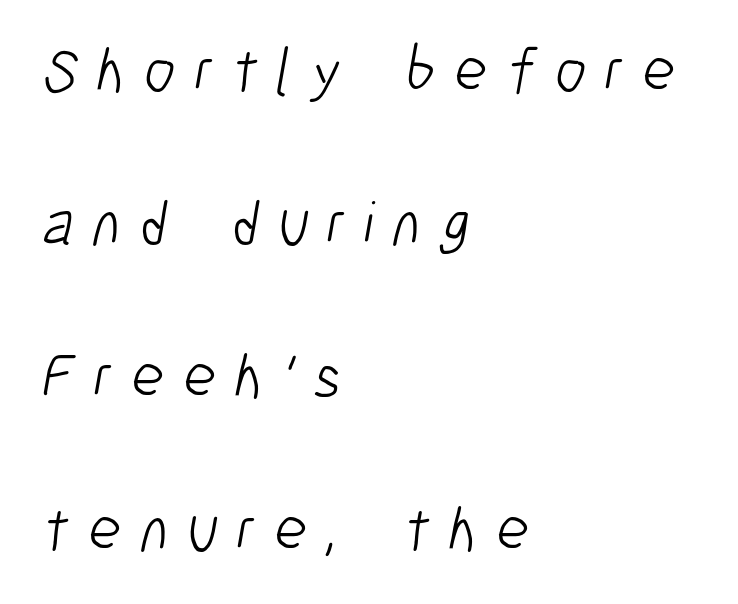
The rendering inserts visible extra space after every character. Leading is clearly above the norm, producing a sparse column. Type without underlining. Think of a printed novel: that variable character pitch is what you see here. The face used here is a sans, in the tradition of grotesques and geometrics.
